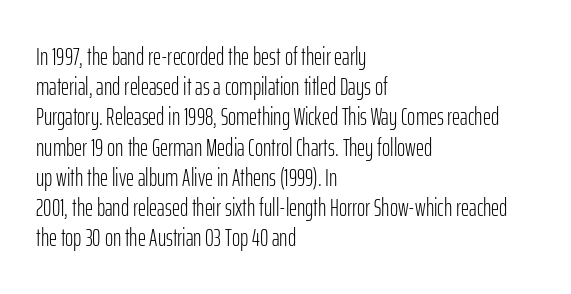
In terms of posture, this sample is upright. The rendering keeps characters at their native spacing. Caption: face not bold, strokes unweighted. The string is rendered with underlining switched off. Horizontal alignment here is leftward, the default for most running prose.
